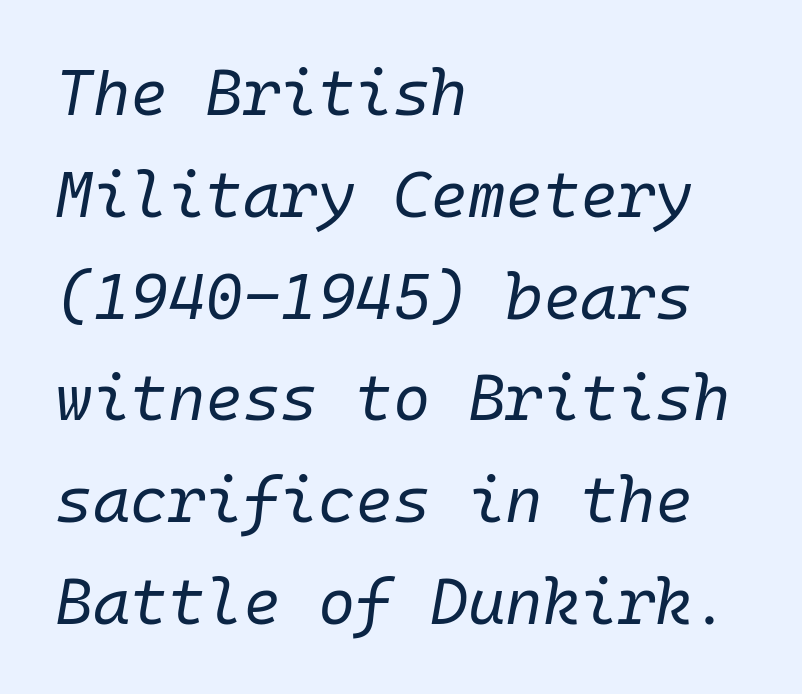
{"italic": "yes", "lean": "right", "slant_degrees": 10, "bold": "no", "weight": "regular", "width": "normal", "stroke_contrast": "low", "x_height": "medium", "monospaced": "yes", "underline": "no", "align": "left", "line_spacing": "normal", "line_spacing_ratio": 1.59, "letter_spacing": "normal", "letter_spacing_em": 0.0, "glyph_px": 64}
